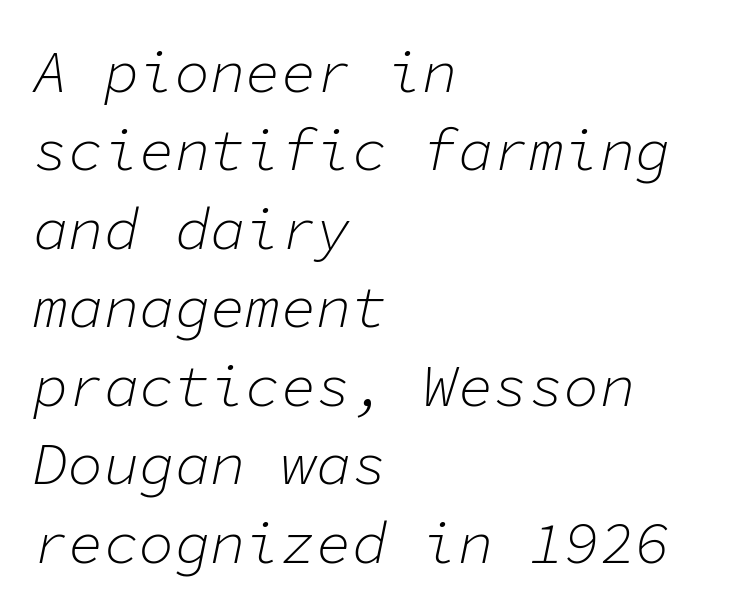
The image shows 59 px light type, italic (leaning right), monospaced; set left-aligned, normal line spacing (1.33x), normal letter spacing, not underlined; low stroke contrast and a medium x-height.
